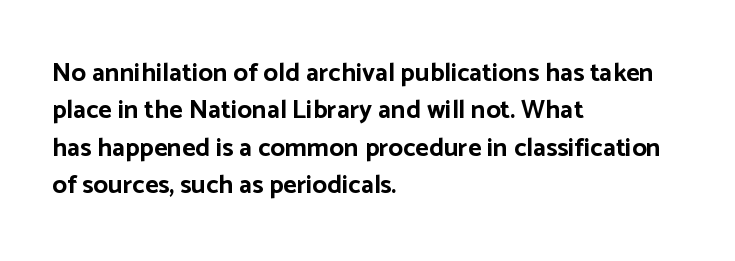
The image shows 26 px bold type, upright; set left-aligned, normal line spacing (1.44x), normal letter spacing, not underlined.
